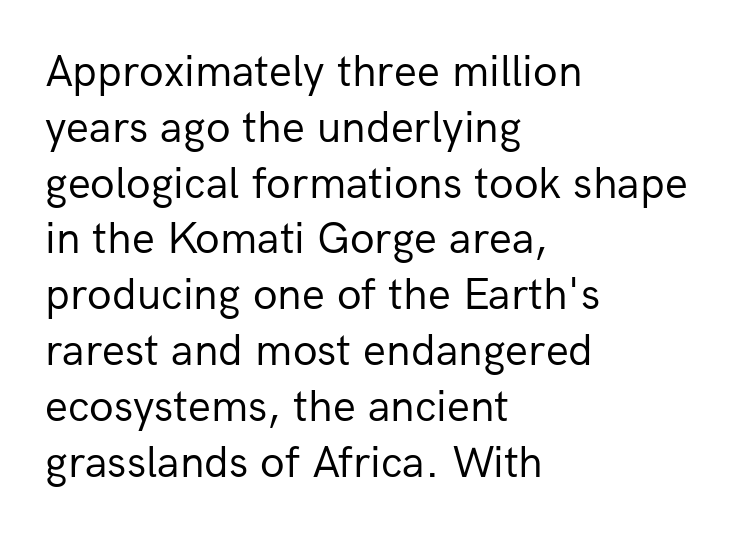
The lettering stays uniformly vertical, giving the passage a roman look. The string is rendered with underlining switched off. Every row of glyphs begins at an identical x-position on the left. Observe the absence of serifs on each vertical stroke in this sample. Unbolded letterforms with no extra heft.
